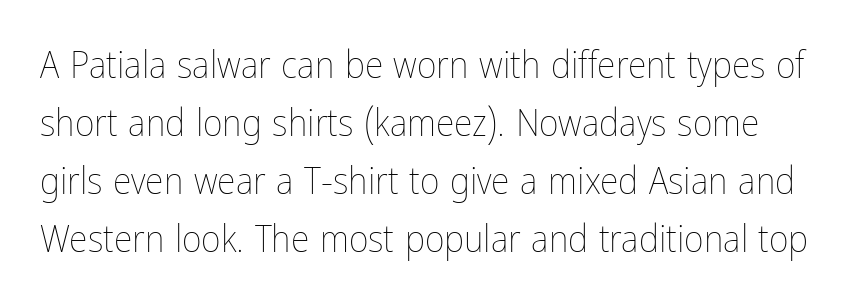
The image shows 38 px thin, condensed type, upright; set normal line spacing (1.53x), normal letter spacing, not underlined; low stroke contrast and a medium x-height.
